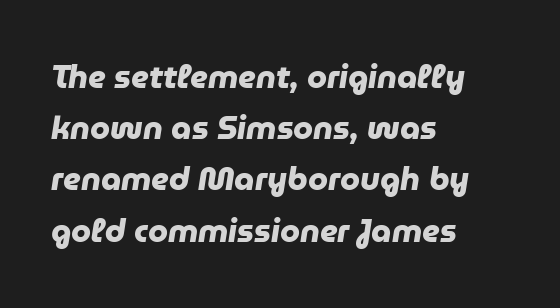
Q: Is the text bold? A: Yes.
Q: Is the typeface a serif or a sans-serif typeface? A: Sans-serif.
Q: Is the text underlined? A: No.
Q: How is the paragraph aligned? A: Left-aligned.
Q: Is the spacing between letters normal or unusually wide? A: Normal.
Q: Is the spacing between lines tight, normal or loose? A: Normal.
Q: Width (condensed, normal, or wide)? A: Normal.
Q: Stroke contrast? A: Low.
Q: x-height? A: Medium.
Q: Monospaced? A: No.
